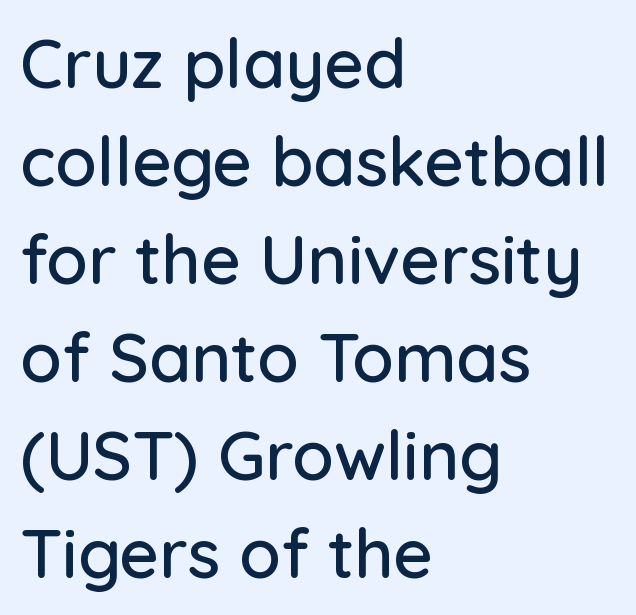
The designer left line spacing at the default. When letters stand straight like this, we call the style roman or upright. A typesetter would call this proportional, since set widths differ per character. The zone under the glyphs is completely vacant.
